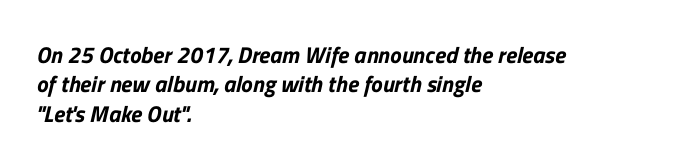
The baseline area is clear. In CSS terms this would be text-align: left. In terms of letterspacing, this is plain default setting. Interline gaps are of average width in this sample.
